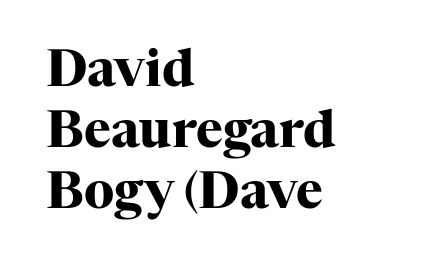
The image shows 51 px heavy serif type, upright; set left-aligned, line spacing 1.2x, normal letter spacing, not underlined; high stroke contrast and a medium x-height.
